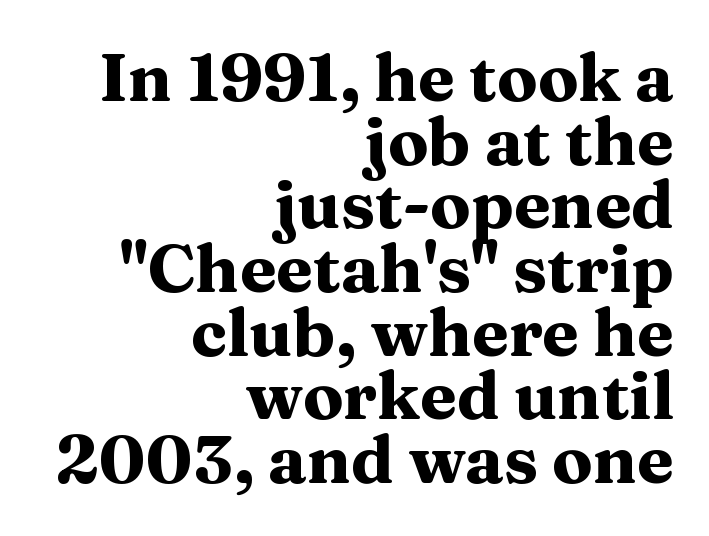
The image shows 67 px heavy, wide serif type, upright; set right-aligned, tight line spacing (0.95x), normal letter spacing, not underlined; medium stroke contrast and a medium x-height.
